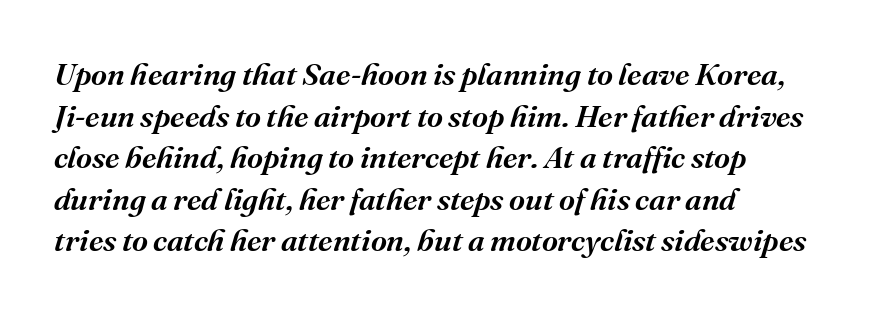
The image shows 31 px serif type, italic (leaning right); set left-aligned, normal line spacing (1.34x), normal letter spacing, not underlined; medium stroke contrast and a medium x-height.
